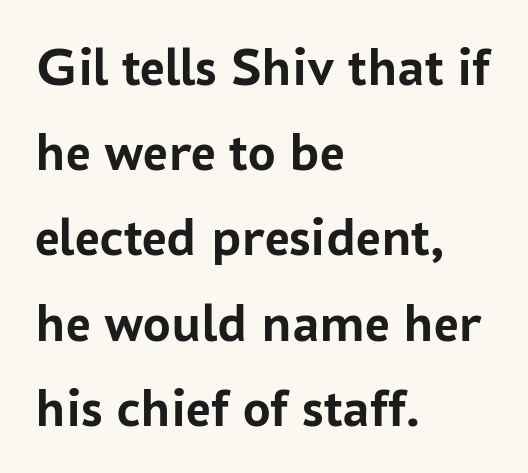
{"serif": "no", "italic": "no", "bold": "yes", "weight": "semibold", "width": "normal", "stroke_contrast": "low", "x_height": "medium", "monospaced": "no", "underline": "no", "align": "left", "line_spacing": "normal", "line_spacing_ratio": 1.55, "letter_spacing": "normal", "letter_spacing_em": 0.0, "glyph_px": 55}
